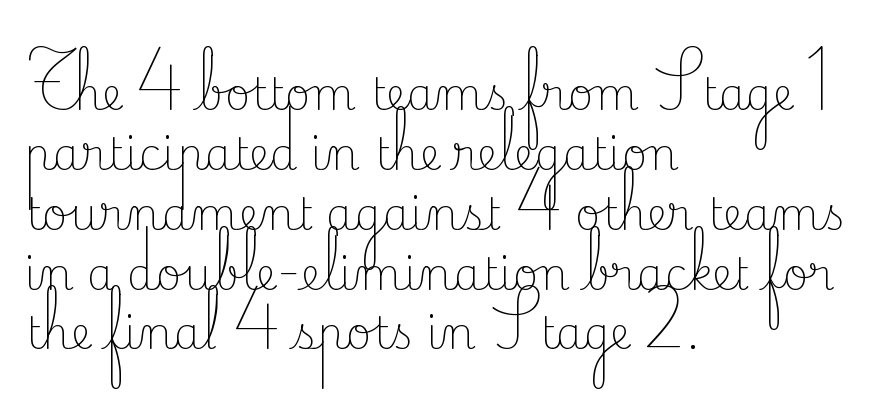
Q: Is the text bold? A: No.
Q: Is the text italic (slanted)? A: No, it is upright.
Q: Is the typeface a serif or a sans-serif typeface? A: Serif.
Q: Is the text underlined? A: No.
Q: How is the paragraph aligned? A: Left-aligned.
Q: Is the spacing between letters normal or unusually wide? A: Normal.
Q: Is the spacing between lines tight, normal or loose? A: Normal.
Q: Width (condensed, normal, or wide)? A: Normal.
Q: Stroke contrast? A: Low.
Q: x-height? A: Small.
Q: Monospaced? A: No.
